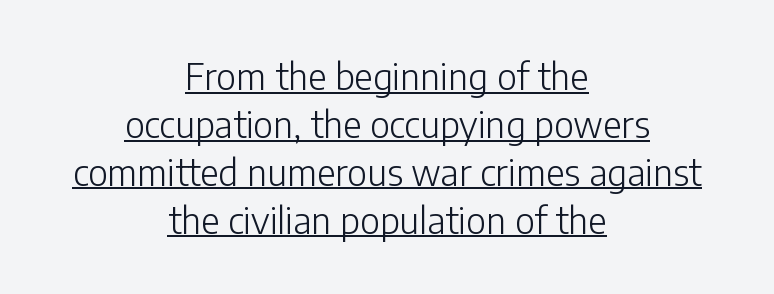
{"serif": "no", "italic": "no", "bold": "no", "weight": "light", "width": "normal", "stroke_contrast": "low", "x_height": "medium", "monospaced": "no", "underline": "yes", "align": "center", "line_spacing": "normal", "line_spacing_ratio": 1.33, "letter_spacing": "normal", "letter_spacing_em": 0.0, "glyph_px": 36}
